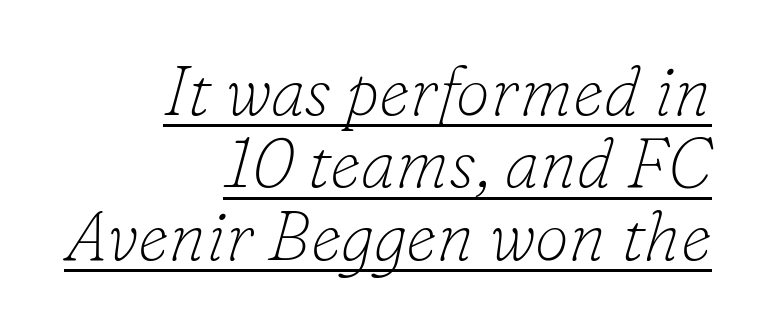
Q: Is the text bold? A: No.
Q: Is the text italic (slanted)? A: Yes, it leans right by about 16 degrees.
Q: Is the typeface a serif or a sans-serif typeface? A: Serif.
Q: Is the text underlined? A: Yes.
Q: How is the paragraph aligned? A: Right-aligned.
Q: Is the spacing between letters normal or unusually wide? A: Normal.
Q: Is the spacing between lines tight, normal or loose? A: Tight.
Q: Width (condensed, normal, or wide)? A: Normal.
Q: Stroke contrast? A: Low.
Q: x-height? A: Small.
Q: Monospaced? A: No.
